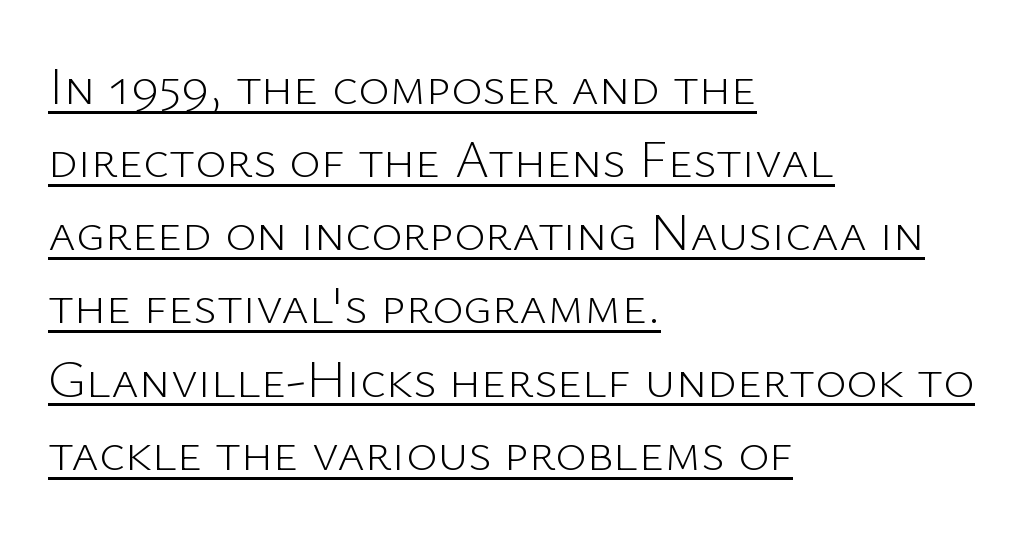
{"serif": "no", "italic": "no", "bold": "no", "weight": "light", "width": "normal", "stroke_contrast": "low", "x_height": "medium", "monospaced": "no", "underline": "yes", "align": "left", "line_spacing": "normal", "line_spacing_ratio": 1.38, "letter_spacing": "normal", "letter_spacing_em": 0.0, "glyph_px": 53}
